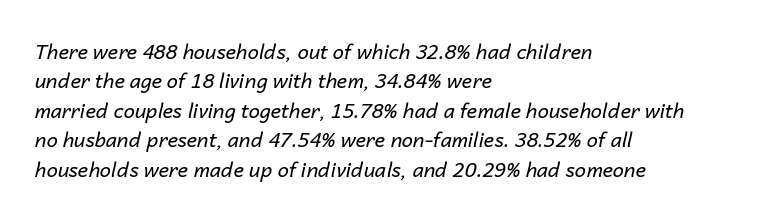
The image shows 20 px text type, italic (leaning right); set left-aligned, normal line spacing (1.47x), normal letter spacing, not underlined.
